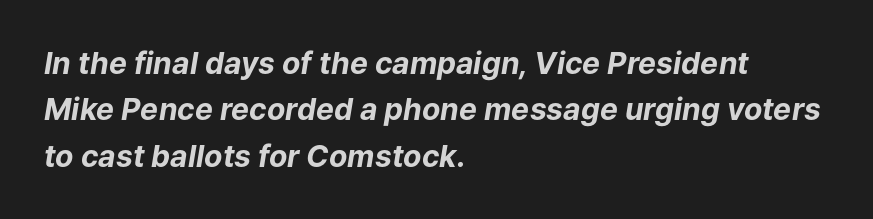
The glyphs look as if they've been sheared to an angle. Left-aligned paragraph, ragged on the right. Look at the stroke-to-counter ratio: heavy, a bold. How would I describe the line gaps? Plain and ordinary. Is the letter spacing exaggerated? No — it looks like the ordinary default.
